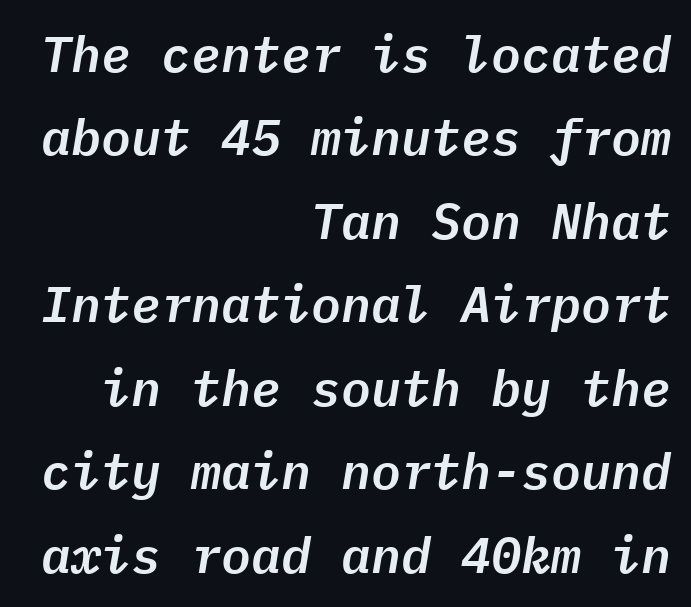
The image shows 50 px text type, italic (leaning right), monospaced; set right-aligned, normal line spacing (1.67x), normal letter spacing, not underlined; low stroke contrast and a medium x-height.
